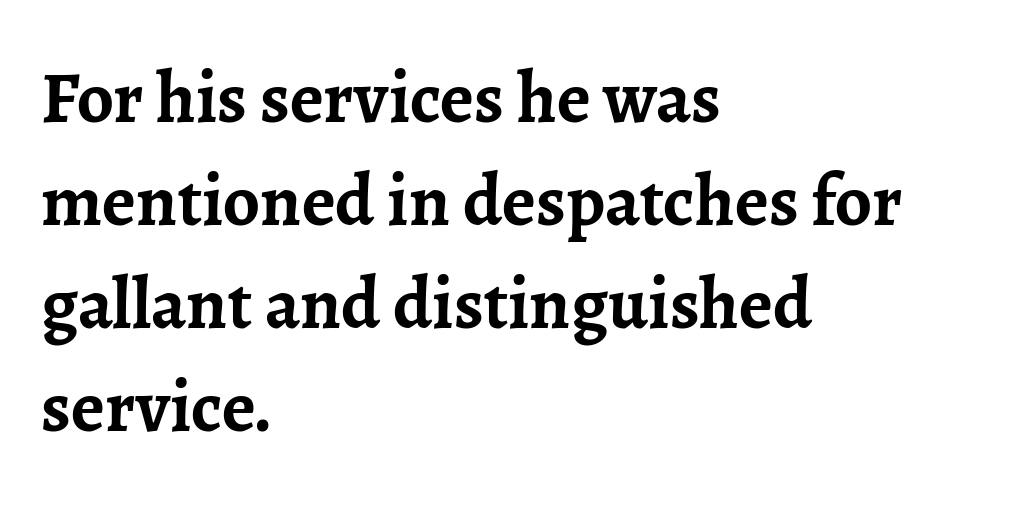
The image shows 73 px semibold serif type, upright; set left-aligned, normal line spacing (1.41x), normal letter spacing, not underlined; low stroke contrast and a medium x-height.
